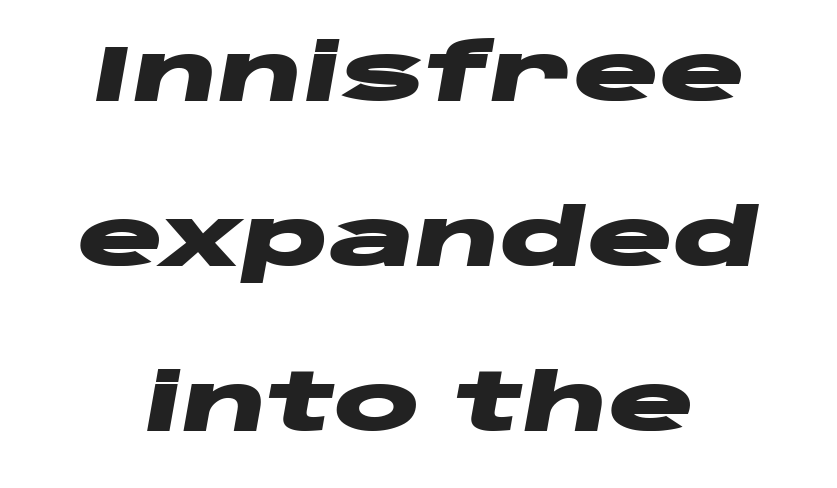
The image shows 80 px heavy, wide type, italic (leaning right); set loose line spacing (2.06x), normal letter spacing, not underlined; low stroke contrast and a large x-height.
